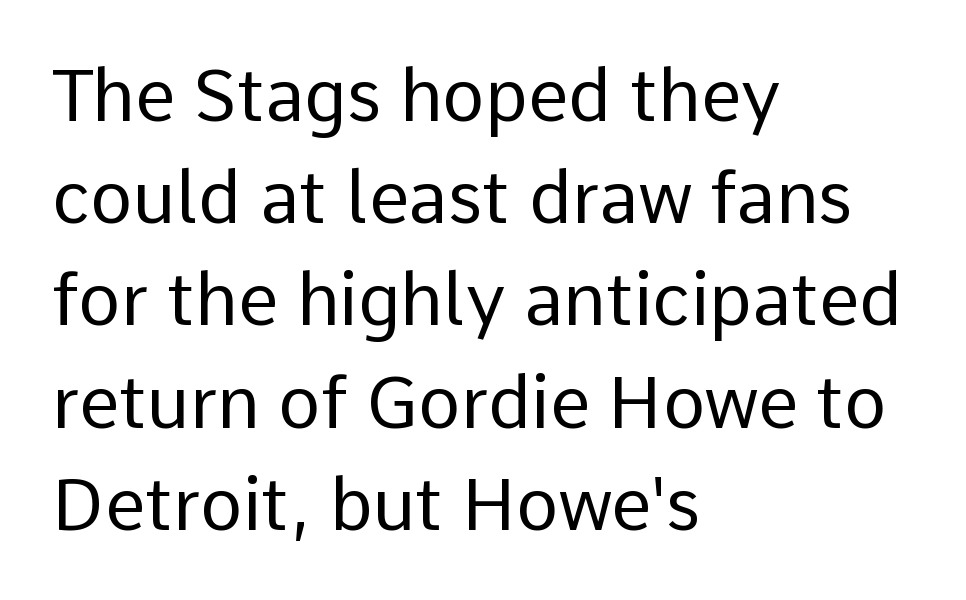
Q: Is the text bold? A: No.
Q: Is the text italic (slanted)? A: No, it is upright.
Q: Is the typeface a serif or a sans-serif typeface? A: Sans-serif.
Q: Is the text underlined? A: No.
Q: How is the paragraph aligned? A: Left-aligned.
Q: Is the spacing between letters normal or unusually wide? A: Normal.
Q: Is the spacing between lines tight, normal or loose? A: Normal.
Q: Width (condensed, normal, or wide)? A: Normal.
Q: Stroke contrast? A: Low.
Q: x-height? A: Medium.
Q: Monospaced? A: No.
